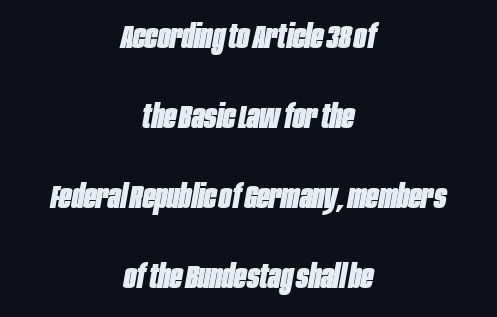
Q: Is the text bold? A: Yes.
Q: Is the text italic (slanted)? A: Yes, it leans right by about 10 degrees.
Q: Is the text underlined? A: No.
Q: How is the paragraph aligned? A: Centered.
Q: Is the spacing between letters normal or unusually wide? A: Normal.
Q: Is the spacing between lines tight, normal or loose? A: Loose.
Q: Width (condensed, normal, or wide)? A: Condensed.
Q: Stroke contrast? A: Low.
Q: x-height? A: Large.
Q: Monospaced? A: No.
